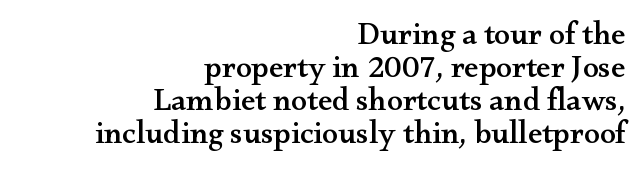
{"serif": "yes", "italic": "no", "width": "wide", "stroke_contrast": "medium", "x_height": "small", "monospaced": "no", "underline": "no", "align": "right", "line_spacing": "tight", "line_spacing_ratio": 1.03, "letter_spacing": "normal", "letter_spacing_em": 0.0, "glyph_px": 32}
